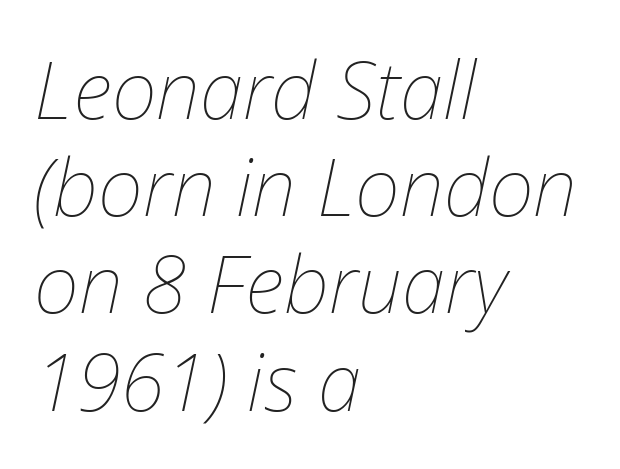
The image shows 79 px thin type, italic (leaning right); set left-aligned, line spacing 1.23x, normal letter spacing, not underlined; low stroke contrast and a medium x-height.
